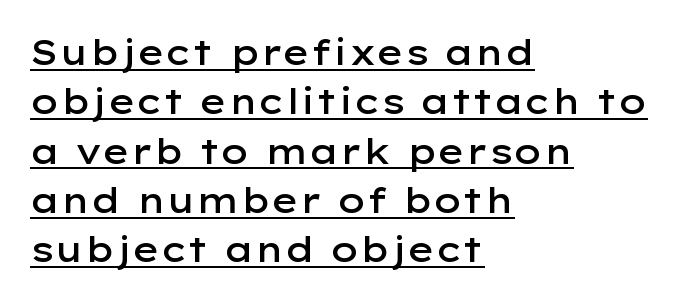
The image shows 35 px semibold, wide sans-serif type, upright; set left-aligned, normal line spacing (1.41x), normal letter spacing, underlined; low stroke contrast and a medium x-height.
